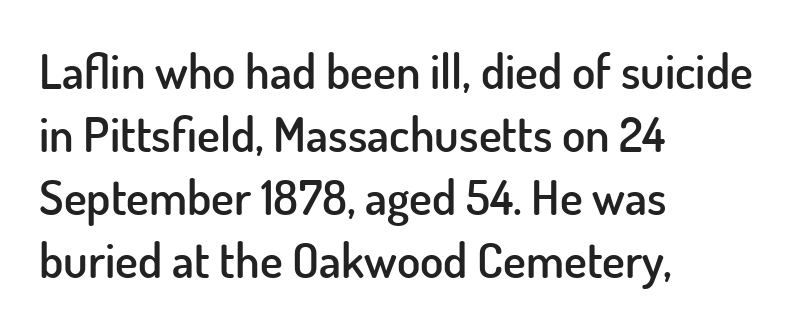
{"serif": "no", "italic": "no", "bold": "semi", "weight": "semibold", "width": "normal", "stroke_contrast": "low", "x_height": "small", "monospaced": "no", "underline": "no", "align": "left", "line_spacing": "normal", "line_spacing_ratio": 1.31, "letter_spacing": "normal", "letter_spacing_em": 0.0, "glyph_px": 48}
